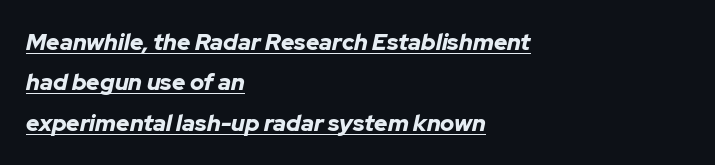
Layout note: lines flush left. Like a heading marked for emphasis, these lines bear an underscore. Looking at the ascenders, they clearly lean. In terms of weight, the rendering is a true, heavy bold. The face used here is rendered with its standard letterfit.
